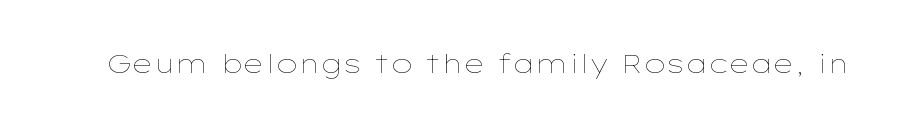
The image shows 26 px text type, upright; set normal letter spacing, not underlined.
